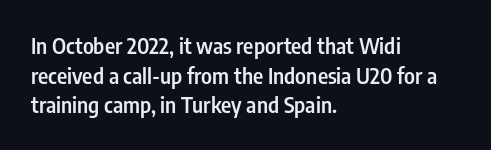
Q: Is the text bold? A: Semi-bold.
Q: Is the text italic (slanted)? A: No, it is upright.
Q: Is the text underlined? A: No.
Q: How is the paragraph aligned? A: Left-aligned.
Q: Is the spacing between letters normal or unusually wide? A: Normal.
Q: Is the spacing between lines tight, normal or loose? A: Normal.
